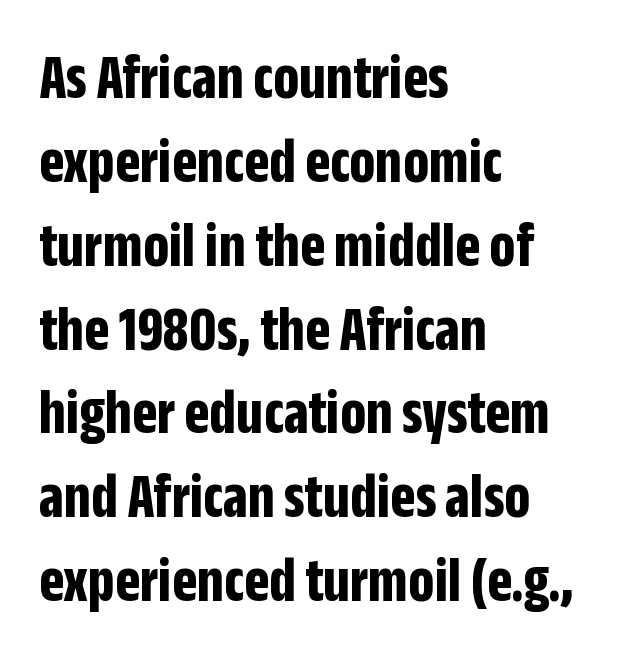
{"serif": "no", "italic": "no", "bold": "yes", "weight": "bold", "width": "condensed", "stroke_contrast": "low", "x_height": "large", "monospaced": "no", "underline": "no", "align": "left", "line_spacing": "normal", "line_spacing_ratio": 1.29, "letter_spacing": "normal", "letter_spacing_em": 0.0, "glyph_px": 65}
